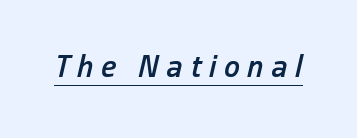
Q: Is the text bold? A: Semi-bold.
Q: Is the text italic (slanted)? A: Yes, it leans right by about 13 degrees.
Q: Is the text underlined? A: Yes.
Q: Is the spacing between letters normal or unusually wide? A: Unusually wide.
Q: Width (condensed, normal, or wide)? A: Condensed.
Q: Stroke contrast? A: Low.
Q: x-height? A: Medium.
Q: Monospaced? A: No.
